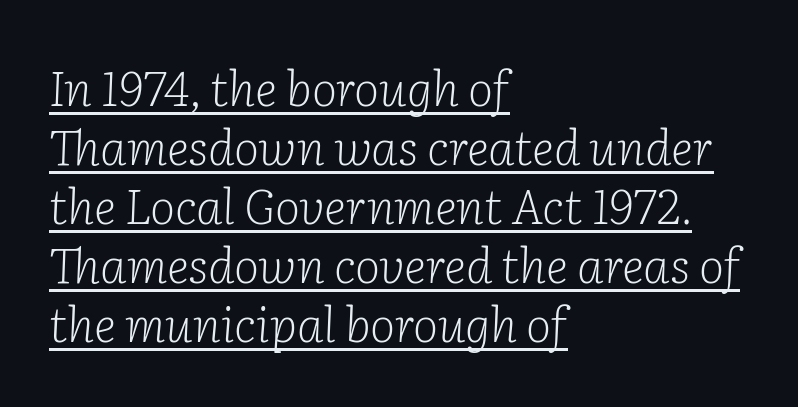
{"serif": "yes", "italic": "yes", "lean": "right", "slant_degrees": 2, "bold": "no", "weight": "light", "width": "normal", "stroke_contrast": "low", "x_height": "medium", "monospaced": "no", "underline": "yes", "align": "left", "line_spacing_ratio": 1.23, "letter_spacing": "normal", "letter_spacing_em": 0.0, "glyph_px": 48}
